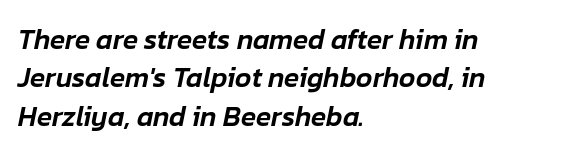
The image shows 28 px text type, italic (leaning right); set left-aligned, normal line spacing (1.37x), normal letter spacing, not underlined; low stroke contrast and a medium x-height.
